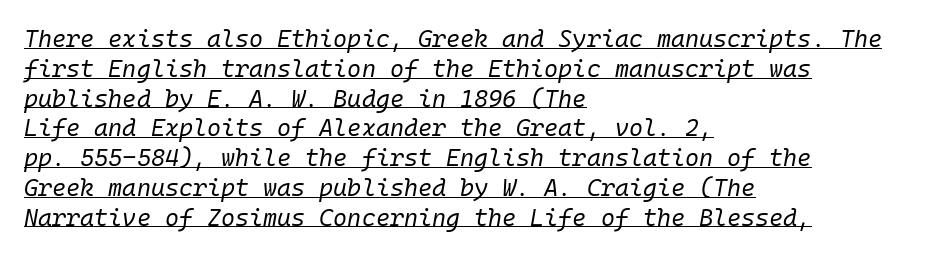
The image shows 24 px text type, italic (leaning right); set left-aligned, line spacing 1.24x, normal letter spacing, underlined.
